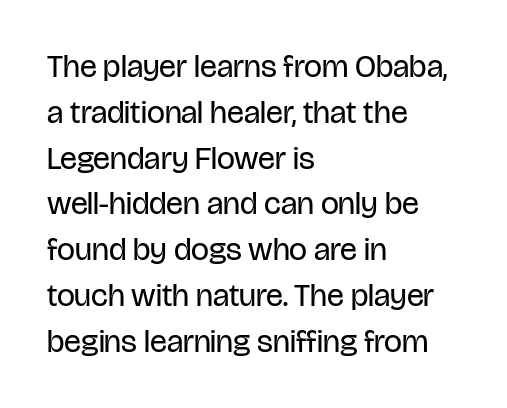
Q: Is the text bold? A: No.
Q: Is the text italic (slanted)? A: No, it is upright.
Q: Is the typeface a serif or a sans-serif typeface? A: Sans-serif.
Q: Is the text underlined? A: No.
Q: How is the paragraph aligned? A: Left-aligned.
Q: Is the spacing between letters normal or unusually wide? A: Normal.
Q: Is the spacing between lines tight, normal or loose? A: Normal.
Q: Width (condensed, normal, or wide)? A: Condensed.
Q: Stroke contrast? A: Low.
Q: x-height? A: Large.
Q: Monospaced? A: No.
